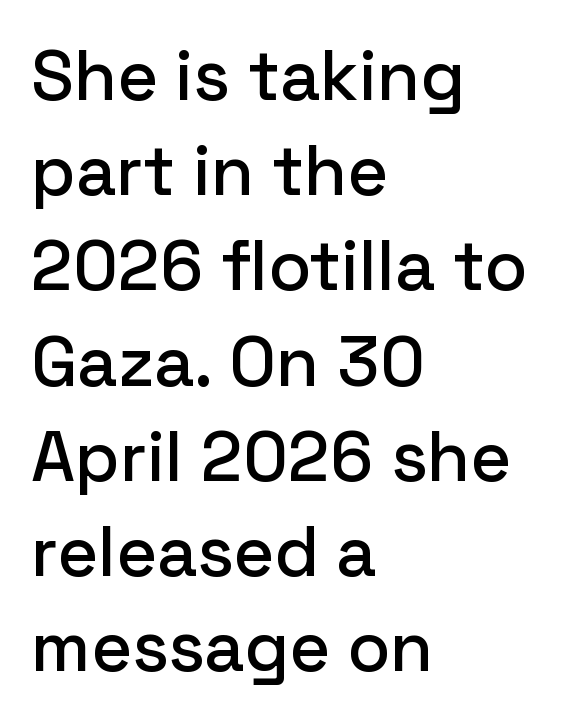
{"serif": "no", "italic": "no", "width": "normal", "stroke_contrast": "low", "x_height": "medium", "monospaced": "no", "underline": "no", "align": "left", "line_spacing": "normal", "line_spacing_ratio": 1.36, "letter_spacing": "normal", "letter_spacing_em": 0.0, "glyph_px": 70}
